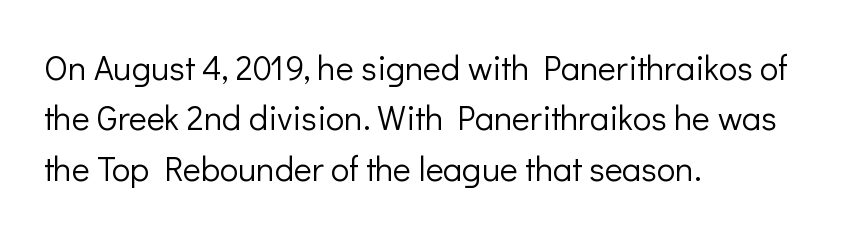
{"serif": "no", "italic": "no", "bold": "no", "weight": "light", "width": "normal", "stroke_contrast": "low", "x_height": "medium", "monospaced": "no", "underline": "no", "align": "left", "line_spacing": "normal", "line_spacing_ratio": 1.48, "letter_spacing": "normal", "letter_spacing_em": 0.0, "glyph_px": 34}
